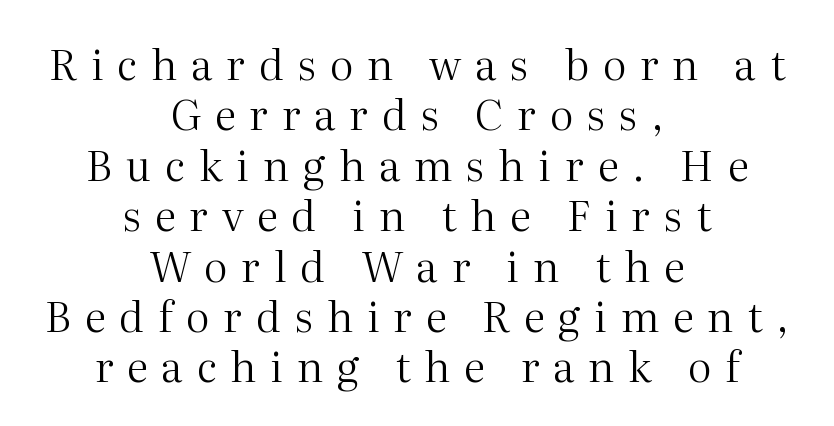
The face used here is rendered with a markedly widened letterfit. Serifs: yes, visible at the terminals of the letterforms. The strokes carry an ordinary text weight at most. Character widths vary here, with narrow letters taking less room than wide ones. The rendering positions every line midway between the sides.
